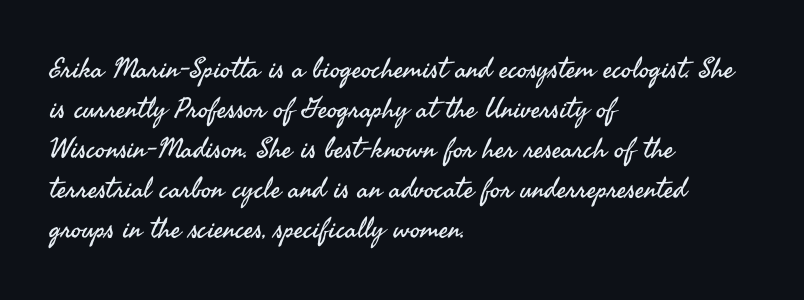
{"serif": "no", "bold": "no", "weight": "regular", "width": "normal", "stroke_contrast": "medium", "x_height": "small", "monospaced": "no", "underline": "no", "align": "left", "line_spacing": "normal", "line_spacing_ratio": 1.43, "letter_spacing": "normal", "letter_spacing_em": 0.0, "glyph_px": 28}
